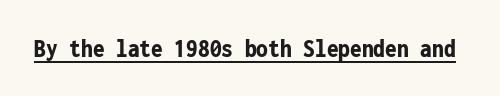
Q: Is the text bold? A: Yes.
Q: Is the text italic (slanted)? A: No, it is upright.
Q: Is the text underlined? A: Yes.
Q: Is the spacing between letters normal or unusually wide? A: Normal.
